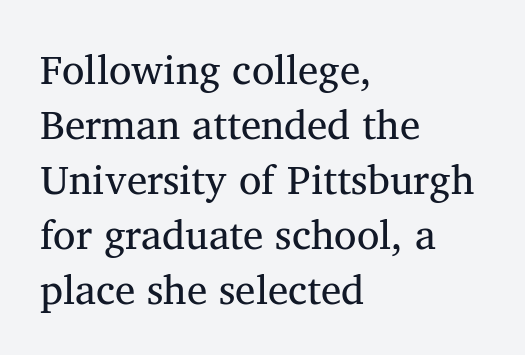
Q: Is the text bold? A: No.
Q: Is the text italic (slanted)? A: No, it is upright.
Q: Is the typeface a serif or a sans-serif typeface? A: Serif.
Q: Is the text underlined? A: No.
Q: How is the paragraph aligned? A: Left-aligned.
Q: Is the spacing between letters normal or unusually wide? A: Normal.
Q: Is the spacing between lines tight, normal or loose? A: Normal.
Q: Width (condensed, normal, or wide)? A: Normal.
Q: Stroke contrast? A: Medium.
Q: x-height? A: Medium.
Q: Monospaced? A: No.
